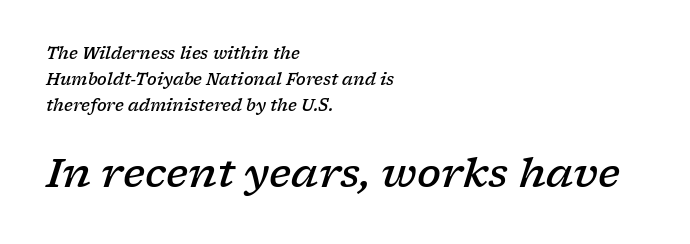
Letters rest on an invisible, unmarked baseline. Leading matches the norm, producing a regular column. The letters in the lower block stand taller than those in the block above. Serif or sans? Serif — the stroke terminals have little feet. Leftover space on each line is placed entirely after the last word.
